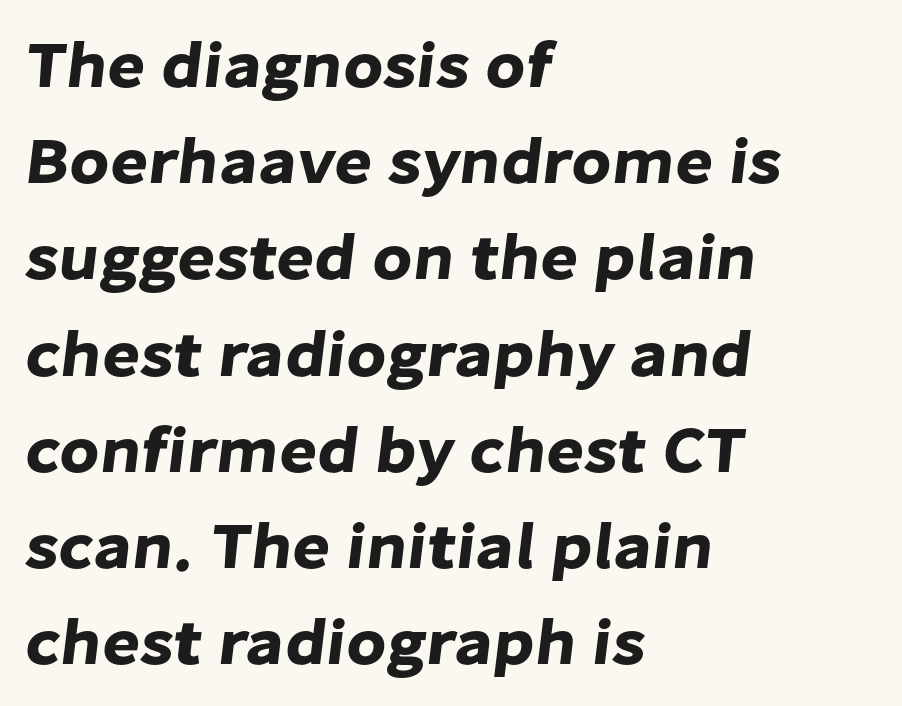
A normal amount of white space separates one row of letters from the next. Line starts are locked; line ends wander. Descender tails drop into unmarked territory. Each letter keeps its own natural width here, so spacing adapts to shape.
